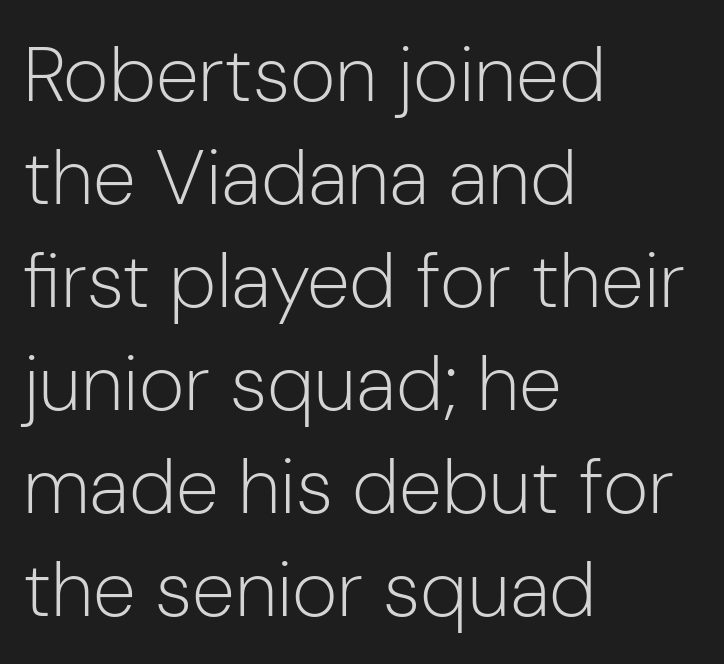
The image shows 78 px light sans-serif type, upright; set left-aligned, normal line spacing (1.32x), normal letter spacing, not underlined; low stroke contrast and a medium x-height.
